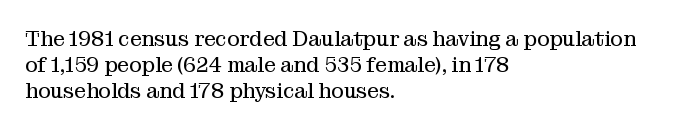
Q: Is the text bold? A: No.
Q: Is the text italic (slanted)? A: No, it is upright.
Q: Is the text underlined? A: No.
Q: How is the paragraph aligned? A: Left-aligned.
Q: Is the spacing between letters normal or unusually wide? A: Normal.
